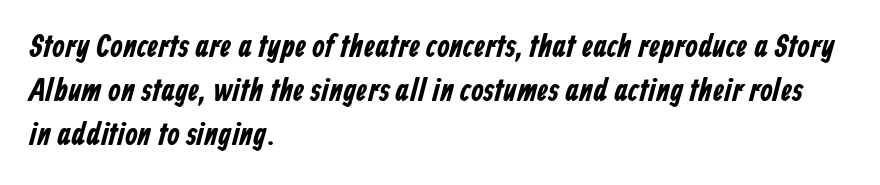
What stands out about the letter spacing? Nothing — it is the standard amount. Casual observation: everything's shoved over to the left. A typesetter would label this face a sans. Honestly, the row spacing looks completely unremarkable.
